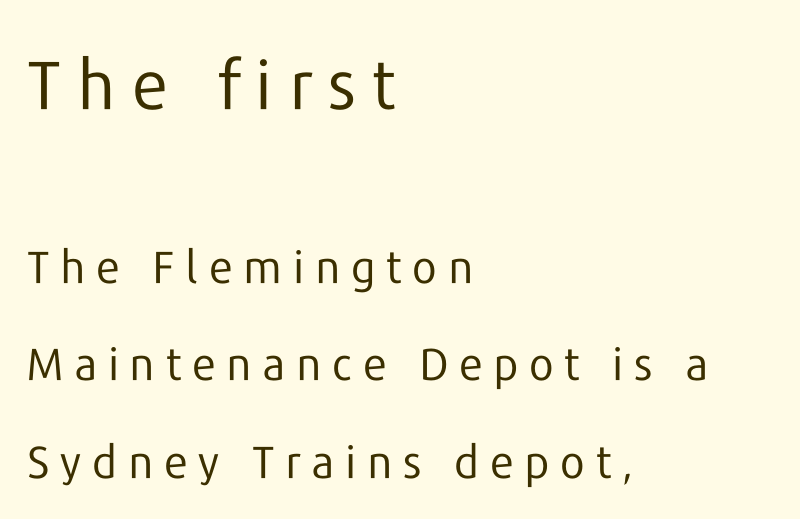
The image shows 68 px regular-weight sans-serif type, upright; set left-aligned, loose line spacing (2.16x), unusually wide letter spacing (+0.24 em), not underlined; the first (top) block is 1.51x larger; low stroke contrast and a medium x-height.
